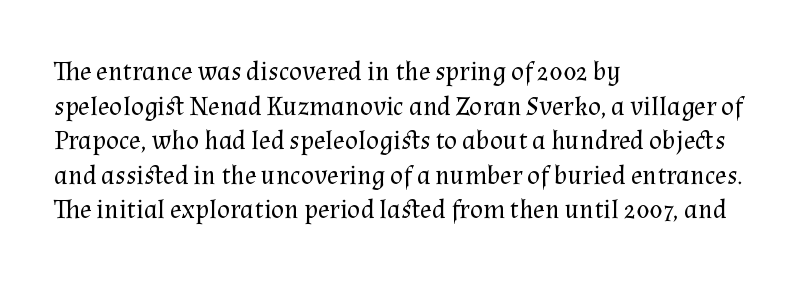
{"italic": "no", "bold": "no", "underline": "no", "align": "left", "line_spacing": "normal", "line_spacing_ratio": 1.28, "letter_spacing": "normal", "letter_spacing_em": 0.0, "glyph_px": 27}
